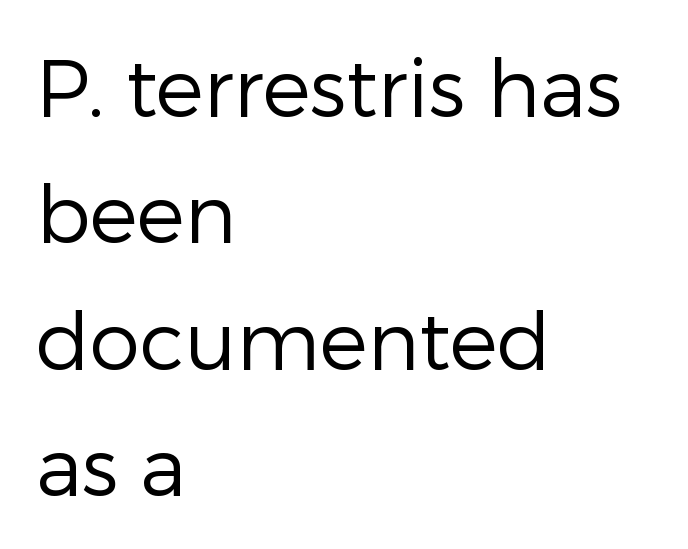
Honestly, the letter spacing is just normal — you wouldn't notice it. The typeface chosen for these lines omits serifs. A roman cut, with each character standing at attention. Looks like regular typesetting: each glyph gets only the width it needs. All the whitespace from short lines collects on the right. Type without underlining.
